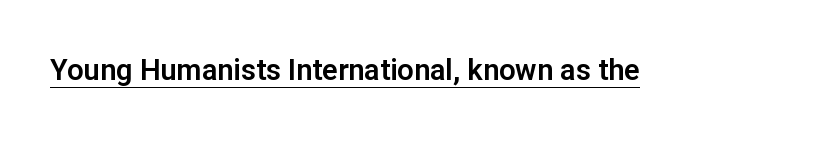
{"serif": "no", "italic": "no", "width": "normal", "stroke_contrast": "low", "x_height": "medium", "monospaced": "no", "underline": "yes", "letter_spacing": "normal", "letter_spacing_em": 0.0, "glyph_px": 29}
